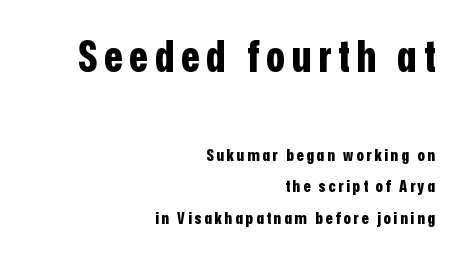
To sum up the face: it is a sans, with no serifs. The gap between lines stays unmarked. Do the letters lean? They stand straight. Typesetter's note — upper block bumped up in size, lower block left smaller. These lines stack with their right ends in a neat column.
